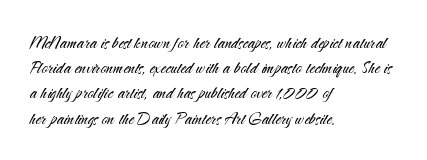
The image shows 21 px text type; set left-aligned, line spacing 1.2x, normal letter spacing, not underlined.
